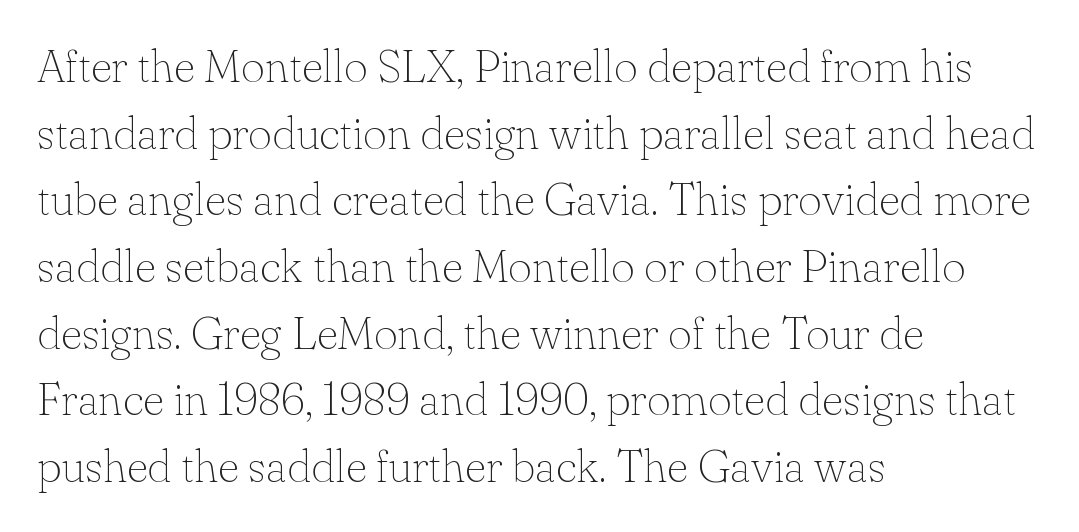
Upright lettering throughout. Is this a fixed-width face? No — the glyphs have proportional, varying widths. Underlining? Definitely not there. Reading down the column, the eye jumps a familiar distance to each next line. Does the copy run flush right? No — it runs flush left. Each stroke keeps to a modest, everyday thickness or less.
